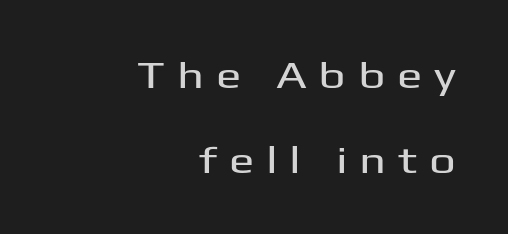
Q: Is the text italic (slanted)? A: No, it is upright.
Q: Is the typeface a serif or a sans-serif typeface? A: Sans-serif.
Q: Is the text underlined? A: No.
Q: How is the paragraph aligned? A: Right-aligned.
Q: Is the spacing between letters normal or unusually wide? A: Unusually wide.
Q: Is the spacing between lines tight, normal or loose? A: Loose.
Q: Width (condensed, normal, or wide)? A: Wide.
Q: Stroke contrast? A: Medium.
Q: x-height? A: Medium.
Q: Monospaced? A: No.
